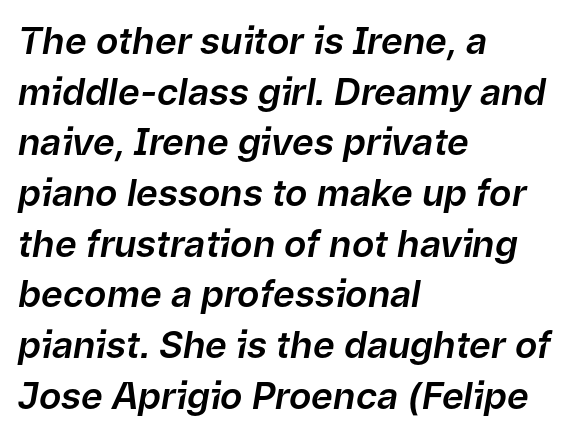
{"italic": "yes", "lean": "right", "slant_degrees": 9, "width": "normal", "stroke_contrast": "low", "x_height": "medium", "monospaced": "no", "underline": "no", "align": "left", "line_spacing": "normal", "line_spacing_ratio": 1.37, "letter_spacing": "normal", "letter_spacing_em": 0.0, "glyph_px": 37}
